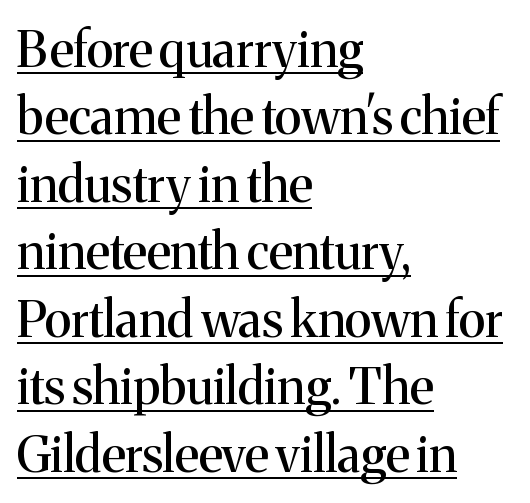
The image shows 50 px serif type, upright; set left-aligned, normal line spacing (1.35x), normal letter spacing, underlined; medium stroke contrast and a medium x-height.
